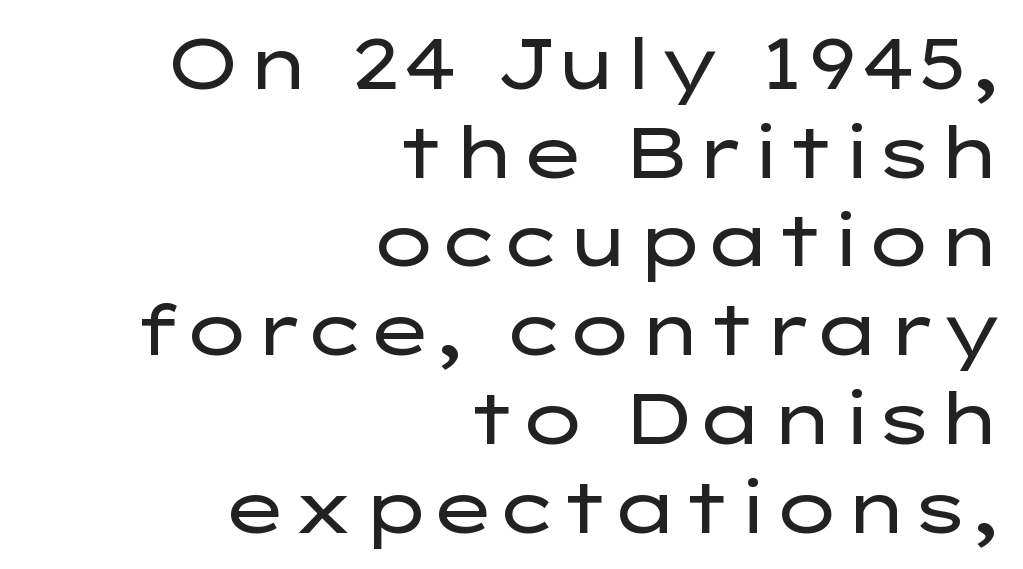
Grotesque or geometric, the face here clearly has no serifs. A bare baseline throughout the passage. Character widths vary here, with narrow letters taking less room than wide ones. Posture: vertical. The passage shown stacks its lines at a standard gap.
